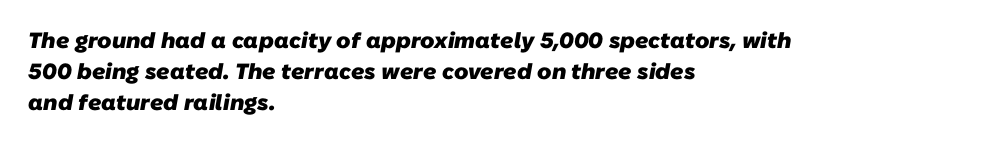
{"bold": "yes", "underline": "no", "align": "left", "line_spacing": "normal", "line_spacing_ratio": 1.42, "letter_spacing": "normal", "letter_spacing_em": 0.0, "glyph_px": 22}
